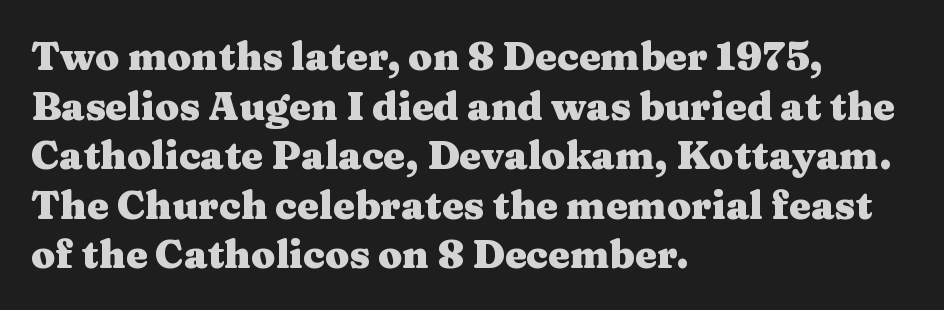
The image shows 39 px heavy, wide serif type, upright; set left-aligned, normal line spacing (1.27x), normal letter spacing, not underlined; medium stroke contrast and a medium x-height.
